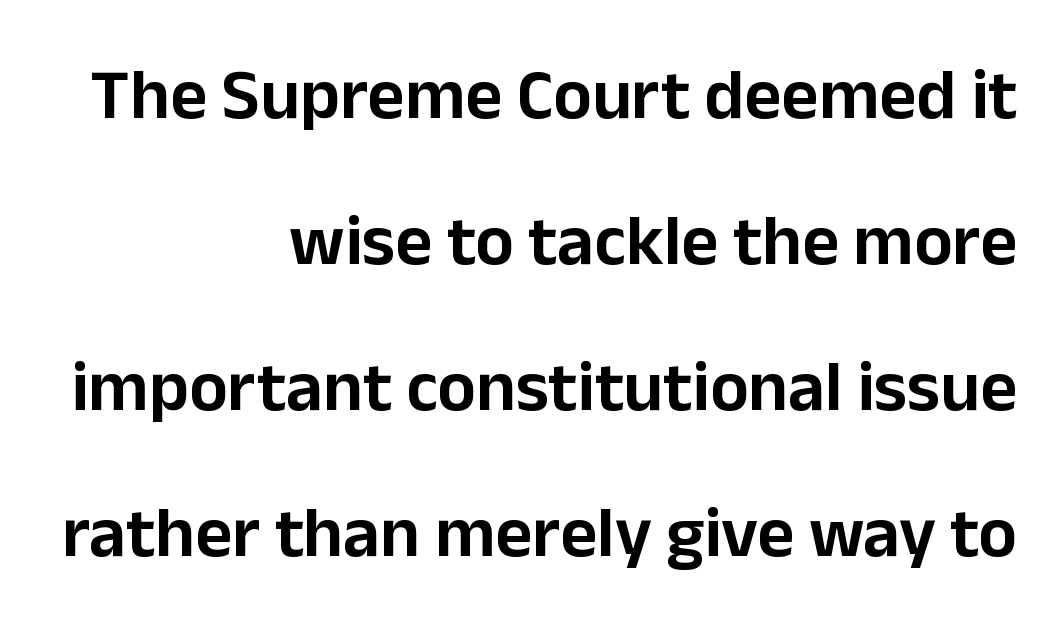
{"serif": "no", "italic": "no", "width": "normal", "stroke_contrast": "low", "x_height": "medium", "monospaced": "no", "underline": "no", "align": "right", "line_spacing": "loose", "line_spacing_ratio": 2.03, "letter_spacing": "normal", "letter_spacing_em": 0.0, "glyph_px": 72}
